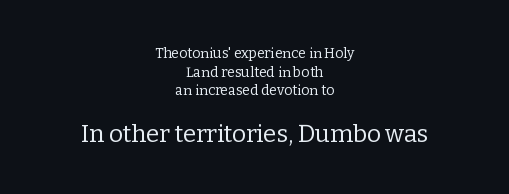
{"italic": "no", "bold": "no", "underline": "no", "align": "center", "line_spacing": "normal", "line_spacing_ratio": 1.33, "letter_spacing": "normal", "letter_spacing_em": 0.0, "larger_block": "second", "size_ratio": 1.71, "glyph_px": 24}
